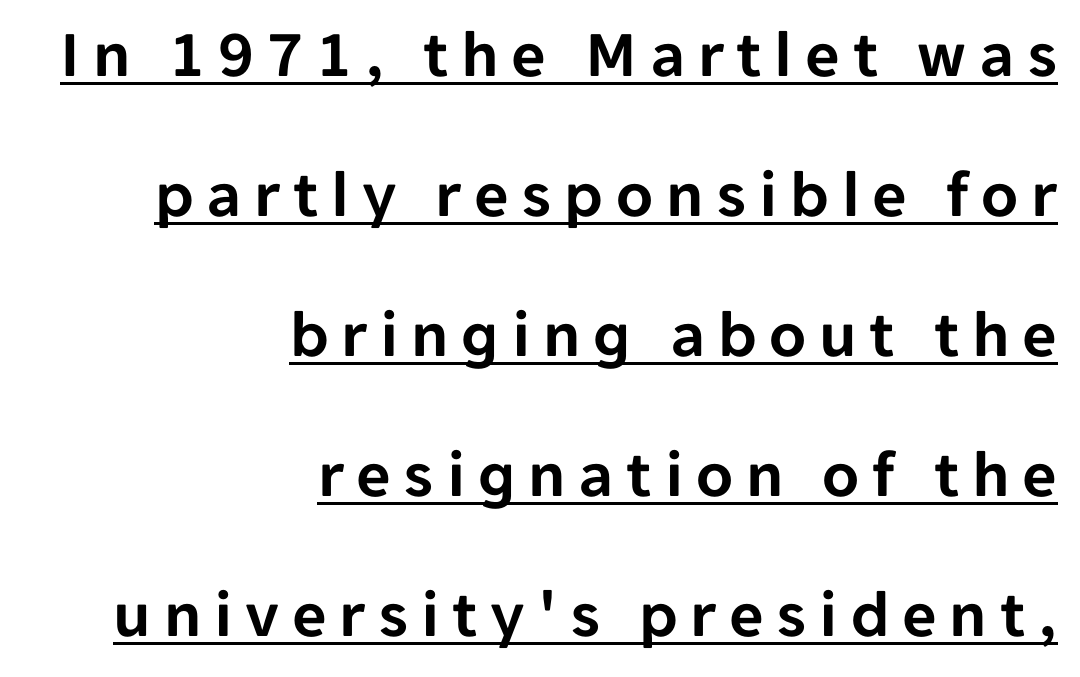
The face used here is a sans, in the tradition of grotesques and geometrics. Is there much room between lines? Yes — plenty of vertical air separates them. Every character sits straight up, as roman type does. Check the space under the baseline: a stroke is drawn there. Alignment: flush right.
